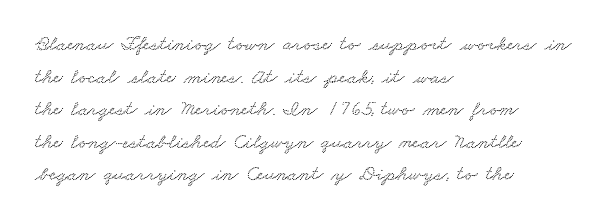
The image shows 21 px text type; set left-aligned, normal line spacing (1.55x), normal letter spacing, not underlined.
